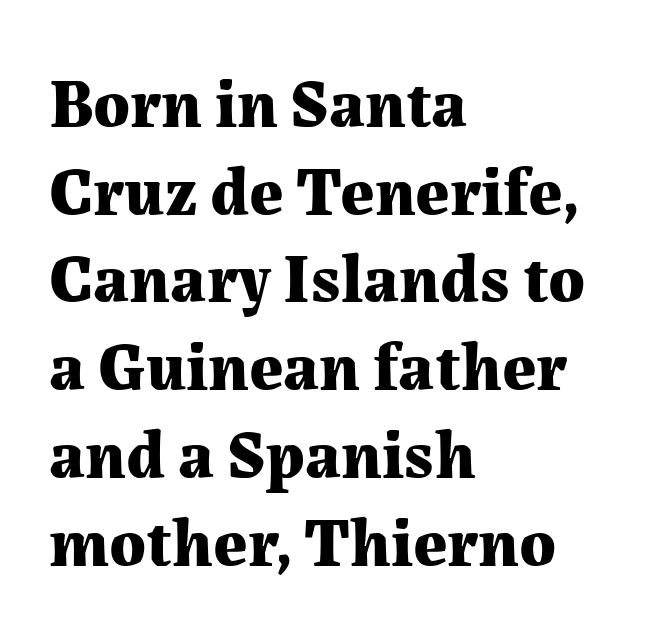
The image shows 68 px bold serif type, upright; set left-aligned, normal line spacing (1.29x), normal letter spacing, not underlined; medium stroke contrast and a medium x-height.
